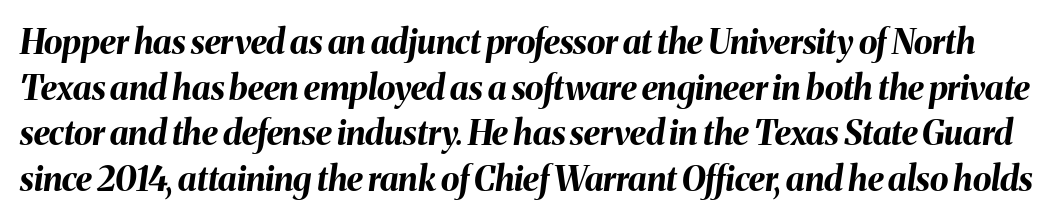
{"italic": "yes", "lean": "right", "slant_degrees": 8, "bold": "yes", "weight": "bold", "width": "normal", "stroke_contrast": "medium", "x_height": "medium", "monospaced": "no", "underline": "no", "line_spacing": "normal", "line_spacing_ratio": 1.34, "letter_spacing": "normal", "letter_spacing_em": 0.0, "glyph_px": 34}
